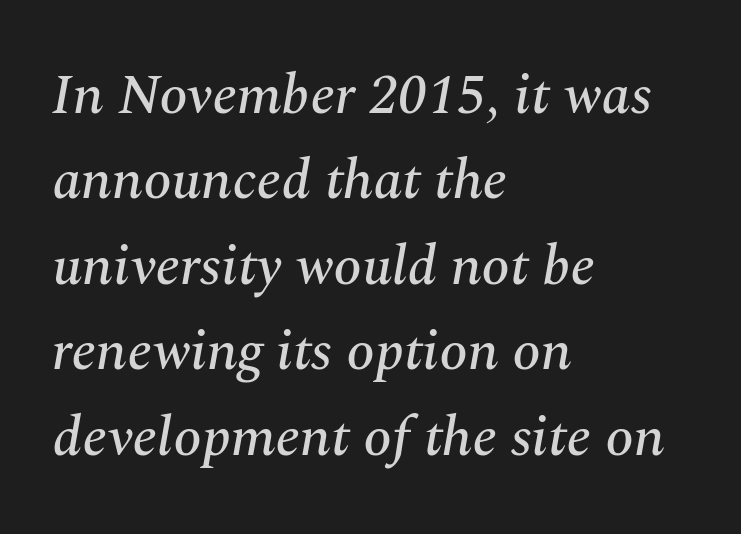
The image shows 57 px serif type, italic (leaning right); set left-aligned, normal line spacing (1.5x), normal letter spacing, not underlined; medium stroke contrast and a medium x-height.
